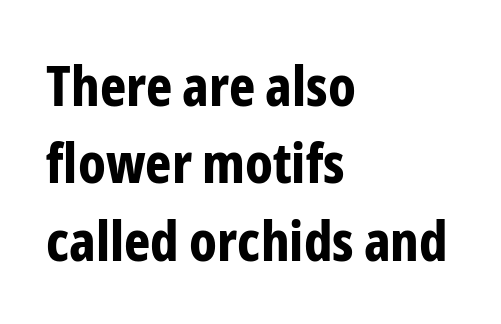
In terms of letterspacing, this is plain default setting. Serifs: no, the terminals of the letterforms are clean. Italic? Not at all — the glyphs are vertical. All the whitespace from short lines collects on the right. Look at the stroke-to-counter ratio: heavy, a bold.
